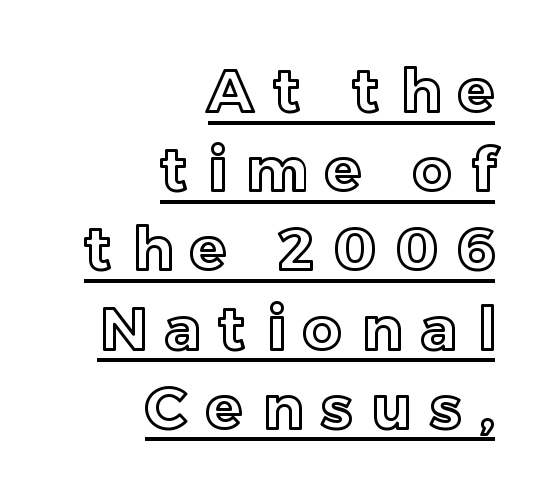
{"italic": "no", "width": "normal", "x_height": "medium", "monospaced": "no", "underline": "yes", "align": "right", "line_spacing": "normal", "line_spacing_ratio": 1.32, "letter_spacing": "wide", "letter_spacing_em": 0.32, "glyph_px": 60}
